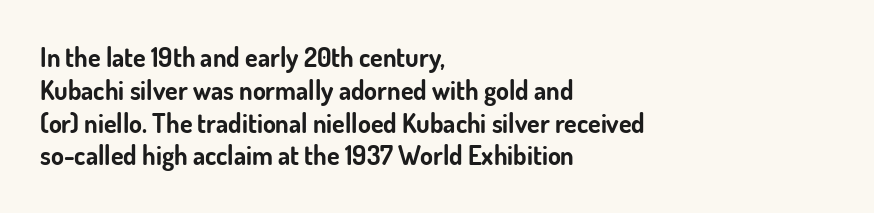
{"italic": "no", "bold": "yes", "underline": "no", "align": "left", "line_spacing": "normal", "line_spacing_ratio": 1.26, "letter_spacing": "normal", "letter_spacing_em": 0.0, "glyph_px": 26}
